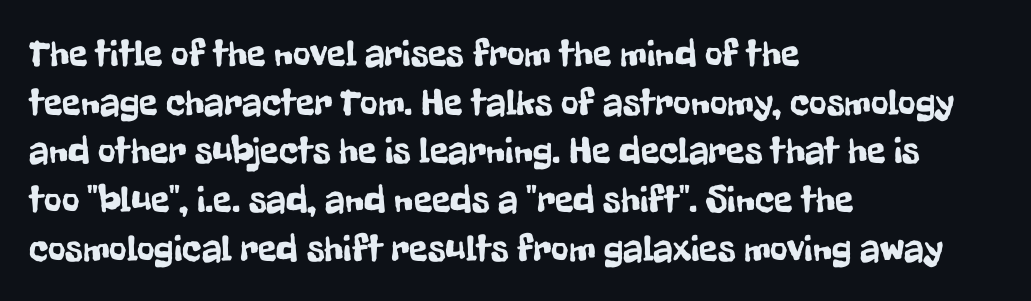
The image shows 38 px condensed sans-serif type, upright; set left-aligned, normal line spacing (1.28x), normal letter spacing, not underlined; low stroke contrast and a medium x-height.
